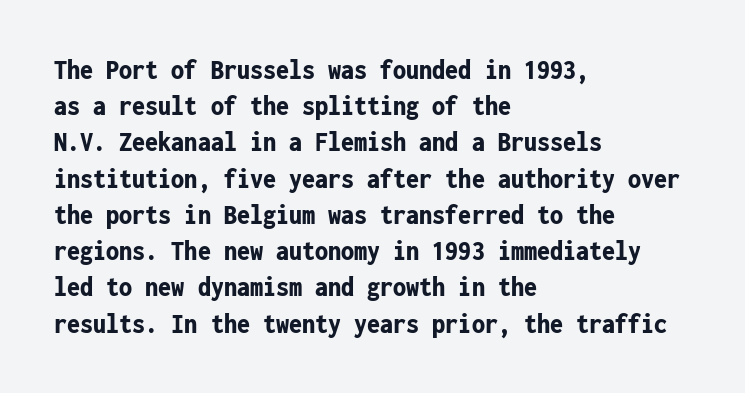
The image shows 29 px bold, condensed sans-serif type, upright, monospaced; set left-aligned, normal line spacing (1.25x), normal letter spacing, not underlined; low stroke contrast and a medium x-height.
